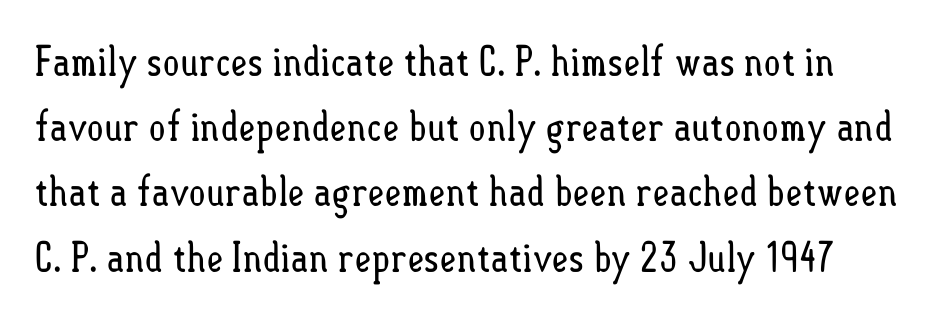
Q: Is the text bold? A: No.
Q: Is the text italic (slanted)? A: No, it is upright.
Q: Is the text underlined? A: No.
Q: Is the spacing between letters normal or unusually wide? A: Normal.
Q: Is the spacing between lines tight, normal or loose? A: Normal.
Q: Width (condensed, normal, or wide)? A: Condensed.
Q: Stroke contrast? A: Low.
Q: x-height? A: Small.
Q: Monospaced? A: No.
